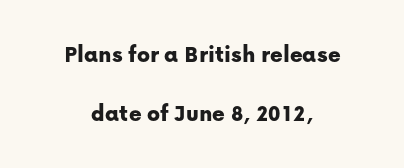
The image shows 24 px text type, upright; set centered, loose line spacing (2.47x), normal letter spacing, not underlined.
